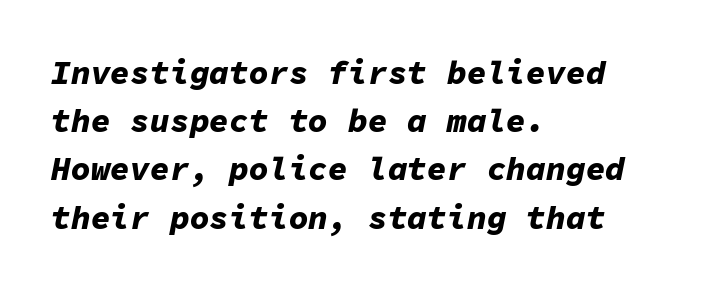
The image shows 33 px bold type, italic (leaning right), monospaced; set left-aligned, normal line spacing (1.46x), normal letter spacing, not underlined; low stroke contrast and a medium x-height.
